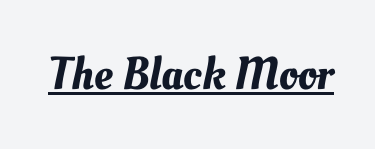
A typesetter would call this zero additional tracking. The rendering uses the underline text-decoration. Looks like regular typesetting: each glyph gets only the width it needs.
